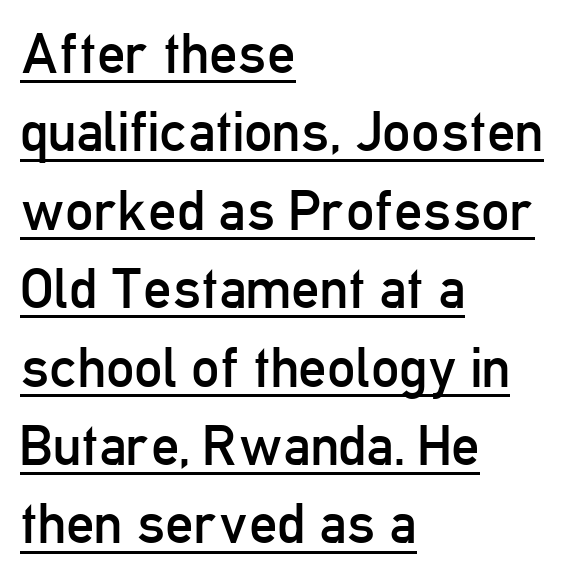
Q: Is the text bold? A: No.
Q: Is the text italic (slanted)? A: No, it is upright.
Q: Is the typeface a serif or a sans-serif typeface? A: Sans-serif.
Q: Is the text underlined? A: Yes.
Q: How is the paragraph aligned? A: Left-aligned.
Q: Is the spacing between letters normal or unusually wide? A: Normal.
Q: Is the spacing between lines tight, normal or loose? A: Normal.
Q: Width (condensed, normal, or wide)? A: Condensed.
Q: Stroke contrast? A: Low.
Q: x-height? A: Medium.
Q: Monospaced? A: No.
